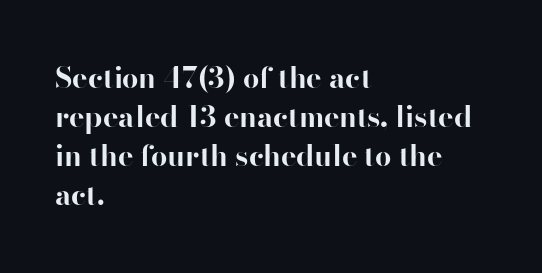
{"serif": "no", "italic": "no", "bold": "yes", "weight": "bold", "width": "normal", "stroke_contrast": "high", "x_height": "small", "monospaced": "no", "underline": "no", "align": "left", "line_spacing": "normal", "line_spacing_ratio": 1.35, "letter_spacing": "normal", "letter_spacing_em": 0.0, "glyph_px": 29}
